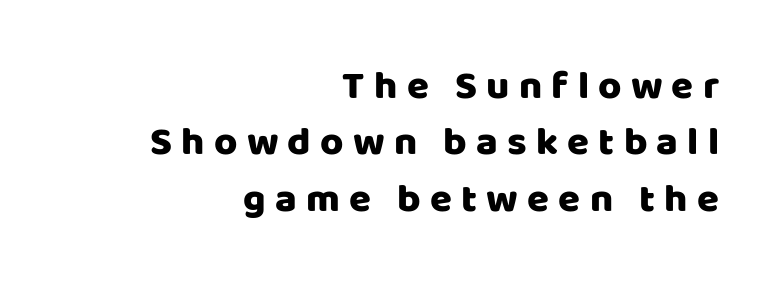
The image shows 40 px sans-serif type, upright; set right-aligned, normal line spacing (1.41x), unusually wide letter spacing (+0.23 em), not underlined; low stroke contrast and a large x-height.
